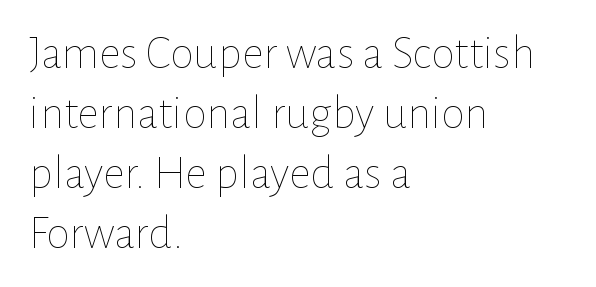
No letter is thick-stroked: the sample isn't bold. Unlike italic type, these characters show no tilt at all. Horizontal bands of white between lines are of average thickness. Compared with a centered layout, this one pins lines to the left instead. There is no visible air inserted between adjacent glyphs. The space directly below the letters is spotless.
